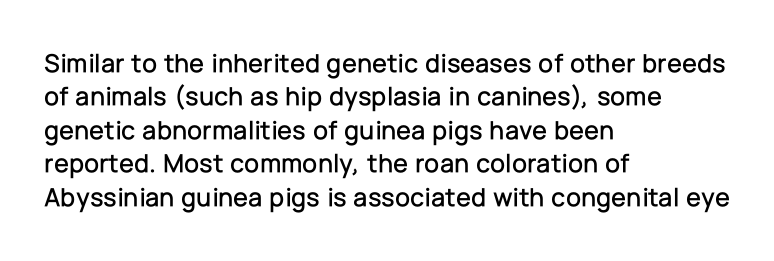
Q: Is the text italic (slanted)? A: No, it is upright.
Q: Is the text underlined? A: No.
Q: How is the paragraph aligned? A: Left-aligned.
Q: Is the spacing between letters normal or unusually wide? A: Normal.
